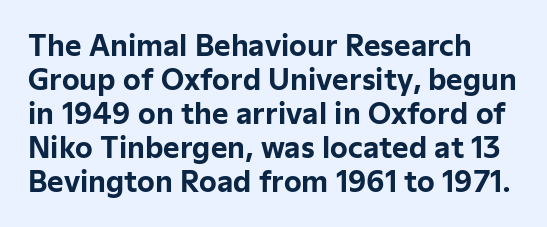
Nothing sits at the stroke ends, so this counts as sans-serif. This rendering features lettering with no underline. Unlike italic type, these characters show no tilt at all. These lines are rendered in a variable-pitch font. Nobody touched the tracking dial on this one. Is the type bold? Yes — the strokes are clearly thick and heavy.
